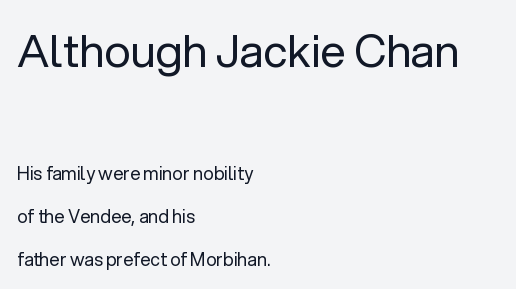
{"serif": "no", "italic": "no", "bold": "no", "weight": "regular", "width": "normal", "stroke_contrast": "low", "x_height": "medium", "monospaced": "no", "underline": "no", "align": "left", "line_spacing": "loose", "line_spacing_ratio": 2.38, "letter_spacing": "normal", "letter_spacing_em": 0.0, "larger_block": "first", "size_ratio": 2.5, "glyph_px": 45}
